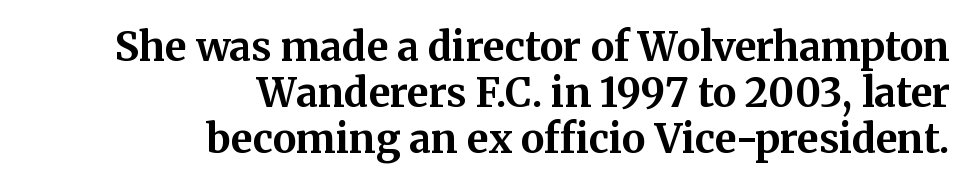
{"serif": "yes", "italic": "no", "bold": "yes", "weight": "bold", "width": "normal", "stroke_contrast": "medium", "x_height": "medium", "monospaced": "no", "underline": "no", "align": "right", "line_spacing": "tight", "line_spacing_ratio": 1.15, "letter_spacing": "normal", "letter_spacing_em": 0.0, "glyph_px": 40}
